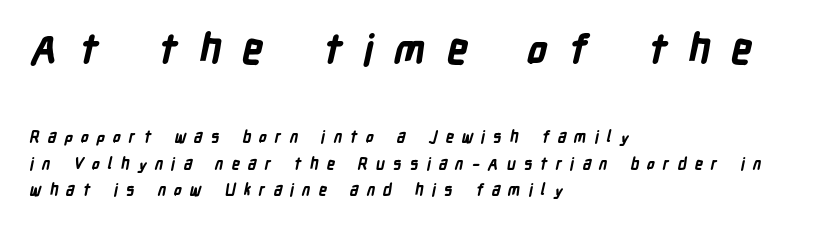
Q: Is the text bold? A: Yes.
Q: Is the typeface a serif or a sans-serif typeface? A: Sans-serif.
Q: Is the text underlined? A: No.
Q: How is the paragraph aligned? A: Left-aligned.
Q: Is the spacing between letters normal or unusually wide? A: Unusually wide.
Q: Is the spacing between lines tight, normal or loose? A: Normal.
Q: Which block of text is set in a larger size, the first (top) or the second (bottom)? A: The first (top) one.
Q: Width (condensed, normal, or wide)? A: Condensed.
Q: Stroke contrast? A: Low.
Q: x-height? A: Medium.
Q: Monospaced? A: No.
